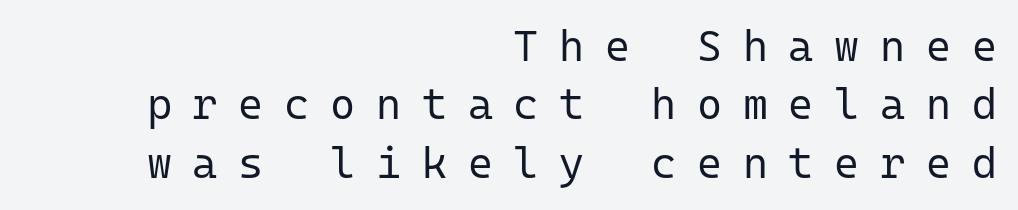
The image shows 43 px regular-weight sans-serif type, upright, monospaced; set right-aligned, normal line spacing (1.36x), unusually wide letter spacing (+0.48 em), not underlined; low stroke contrast and a medium x-height.
